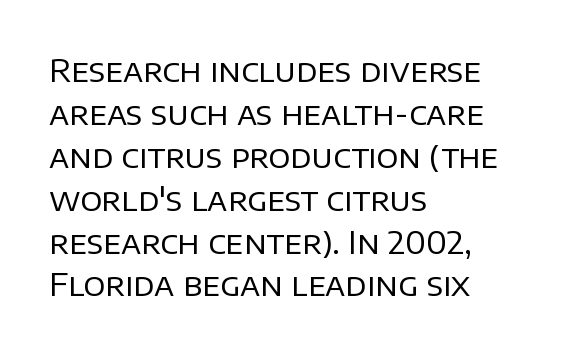
Q: Is the text bold? A: No.
Q: Is the text italic (slanted)? A: No, it is upright.
Q: Is the typeface a serif or a sans-serif typeface? A: Sans-serif.
Q: Is the text underlined? A: No.
Q: How is the paragraph aligned? A: Left-aligned.
Q: Is the spacing between letters normal or unusually wide? A: Normal.
Q: Is the spacing between lines tight, normal or loose? A: Normal.
Q: Width (condensed, normal, or wide)? A: Normal.
Q: Stroke contrast? A: Low.
Q: x-height? A: Large.
Q: Monospaced? A: No.
